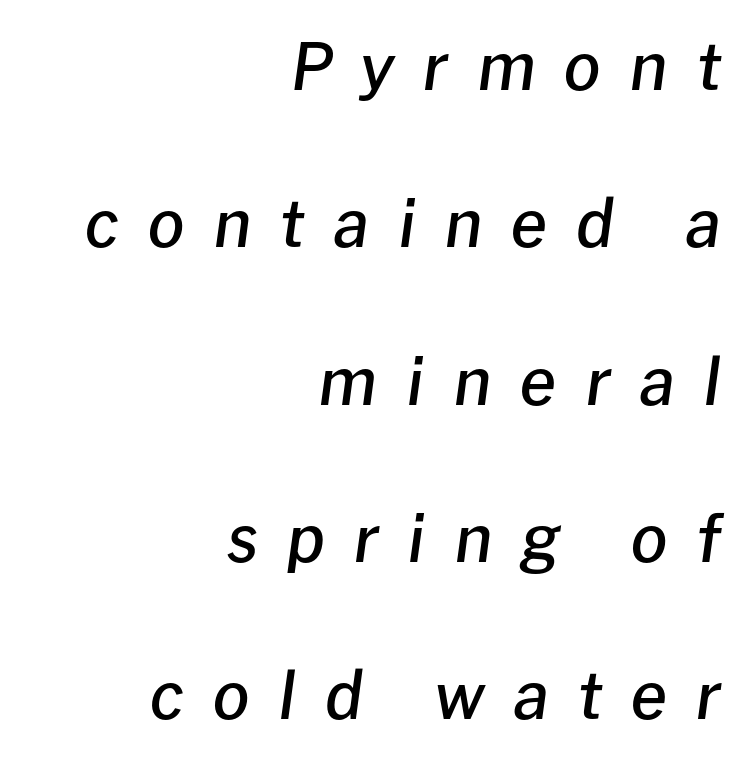
The image shows 65 px semibold type, italic (leaning right); set right-aligned, loose line spacing (2.42x), unusually wide letter spacing (+0.44 em), not underlined; low stroke contrast and a medium x-height.
